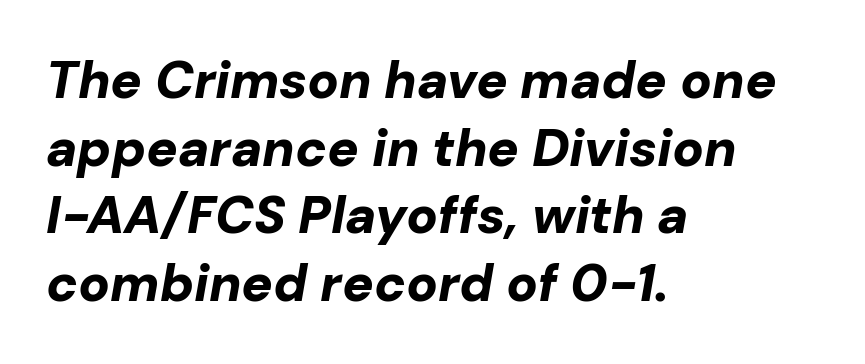
{"italic": "yes", "lean": "right", "slant_degrees": 10, "bold": "yes", "weight": "bold", "width": "normal", "stroke_contrast": "low", "x_height": "medium", "monospaced": "no", "underline": "no", "align": "left", "line_spacing": "normal", "line_spacing_ratio": 1.3, "letter_spacing": "normal", "letter_spacing_em": 0.0, "glyph_px": 52}
